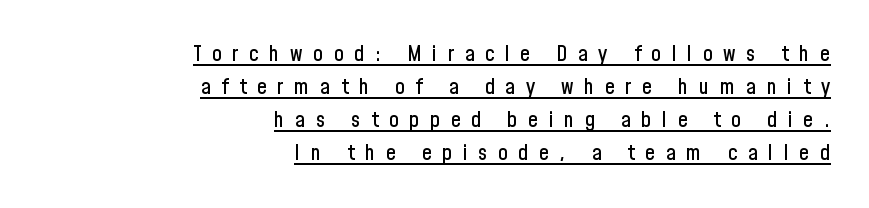
The image shows 22 px text type, upright; set right-aligned, normal line spacing (1.5x), unusually wide letter spacing (+0.48 em), underlined.
